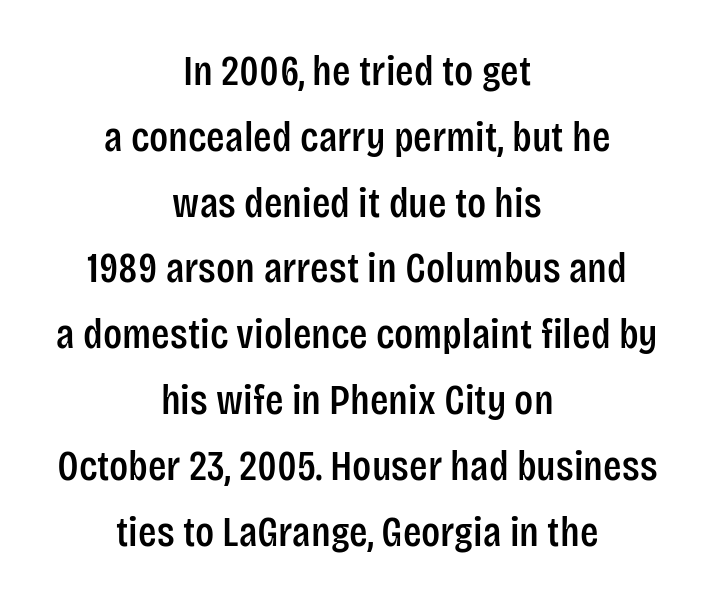
How are the letters spaced? Ordinarily, with no added tracking. Clear beneath every line of the passage. The font's upright variant was chosen for this text. Normally led — the rows are evenly, conventionally spaced. Short and long lines alike share a common midpoint.
